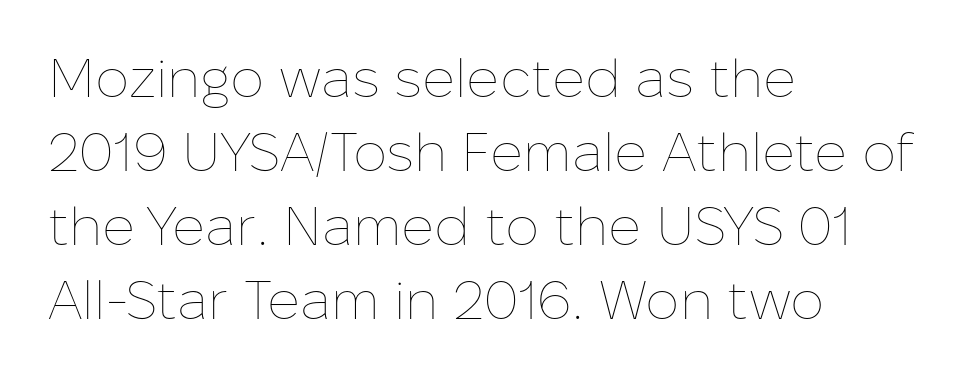
The image shows 54 px thin type, upright; set left-aligned, normal line spacing (1.37x), normal letter spacing, not underlined; low stroke contrast and a medium x-height.
